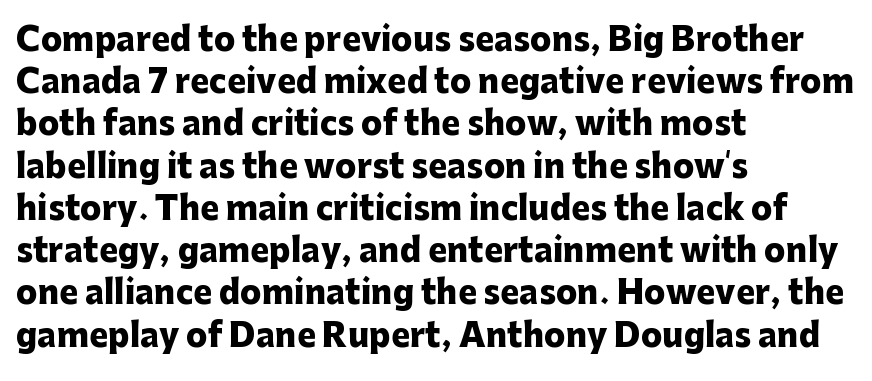
{"serif": "no", "italic": "no", "bold": "yes", "weight": "heavy", "width": "normal", "stroke_contrast": "low", "x_height": "medium", "monospaced": "no", "underline": "no", "align": "left", "line_spacing": "normal", "line_spacing_ratio": 1.32, "letter_spacing": "normal", "letter_spacing_em": 0.0, "glyph_px": 32}
